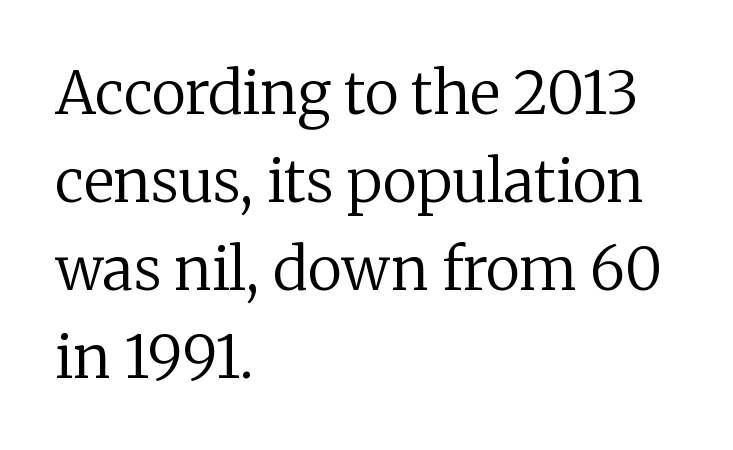
The image shows 59 px regular-weight serif type, upright; set left-aligned, normal line spacing (1.49x), normal letter spacing, not underlined; low stroke contrast and a medium x-height.
